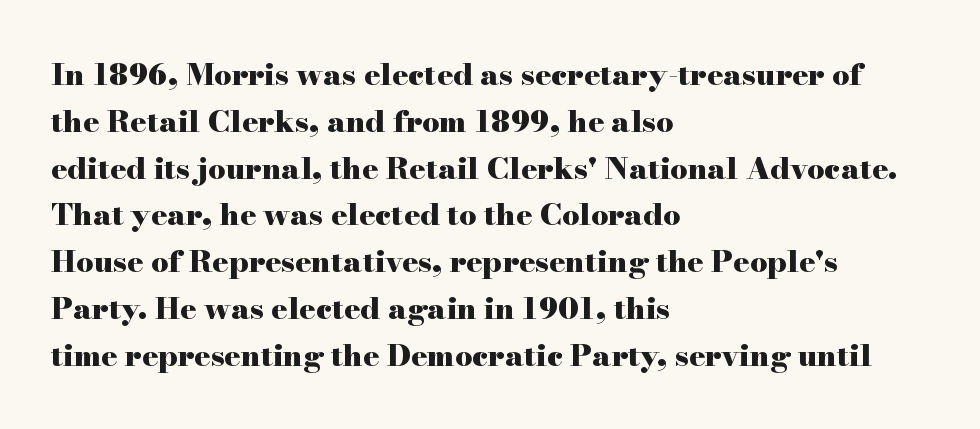
A student would call this left alignment; a typographer would say flush left, rag right. The gap between lines stays unmarked. Letter spacing: default. Does the type have serifs? Yes, each stem ends in a small foot. Proportional: the letters do not fall into vertical columns. Quick note: interline space is typical.
